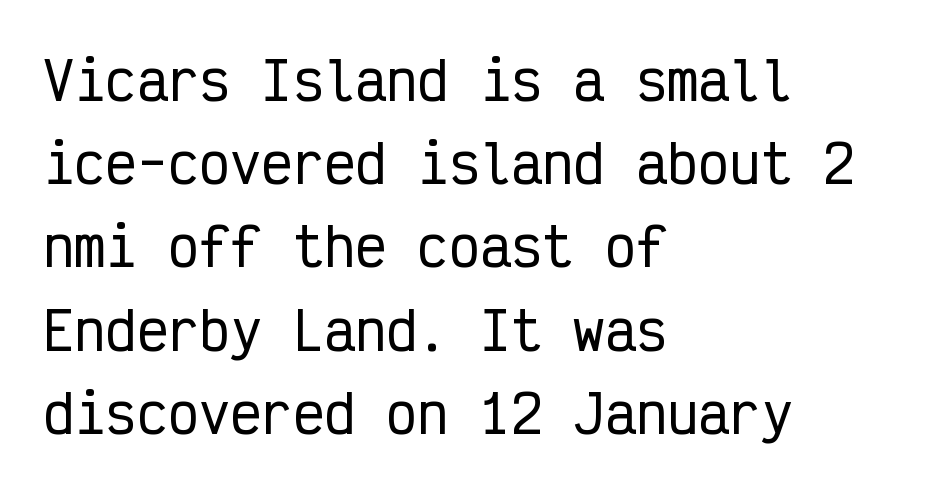
Q: Is the text italic (slanted)? A: No, it is upright.
Q: Is the typeface a serif or a sans-serif typeface? A: Sans-serif.
Q: Is the text underlined? A: No.
Q: How is the paragraph aligned? A: Left-aligned.
Q: Is the spacing between letters normal or unusually wide? A: Normal.
Q: Is the spacing between lines tight, normal or loose? A: Normal.
Q: Width (condensed, normal, or wide)? A: Condensed.
Q: Stroke contrast? A: Low.
Q: x-height? A: Medium.
Q: Monospaced? A: Yes.
